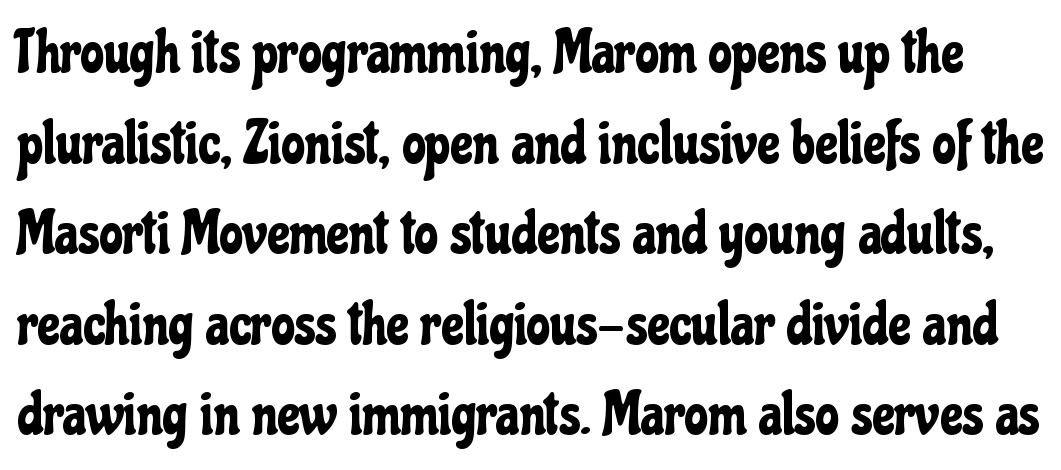
{"serif": "no", "italic": "no", "width": "condensed", "stroke_contrast": "low", "x_height": "medium", "monospaced": "no", "underline": "no", "line_spacing": "normal", "line_spacing_ratio": 1.51, "letter_spacing": "normal", "letter_spacing_em": 0.0, "glyph_px": 60}
